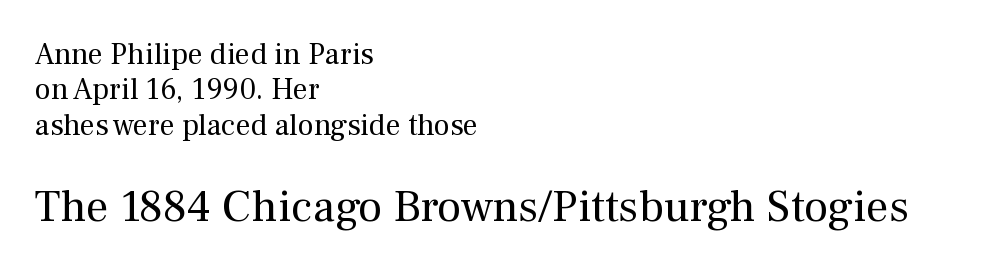
Q: Is the text bold? A: No.
Q: Is the text italic (slanted)? A: No, it is upright.
Q: Is the typeface a serif or a sans-serif typeface? A: Serif.
Q: Is the text underlined? A: No.
Q: How is the paragraph aligned? A: Left-aligned.
Q: Is the spacing between letters normal or unusually wide? A: Normal.
Q: Which block of text is set in a larger size, the first (top) or the second (bottom)? A: The second (bottom) one.
Q: Width (condensed, normal, or wide)? A: Normal.
Q: Stroke contrast? A: Medium.
Q: x-height? A: Medium.
Q: Monospaced? A: No.
